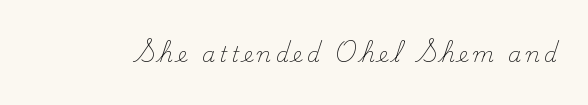
Q: Is the text bold? A: No.
Q: Is the text italic (slanted)? A: Yes.
Q: Is the text underlined? A: No.
Q: Is the spacing between letters normal or unusually wide? A: Unusually wide.
